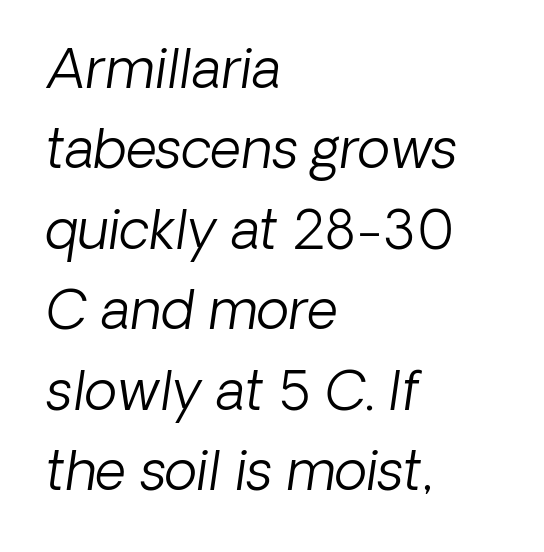
Decoration check: the copy has no underline. The setting favours the left margin, as ordinary paragraphs usually do. Do the characters align in a grid? No, the font is proportional. This sample uses plain, unmodified letter spacing. No feet cap the strokes, marking this as sans-serif type. Regarding leading, the lines here are spaced in the standard way.
